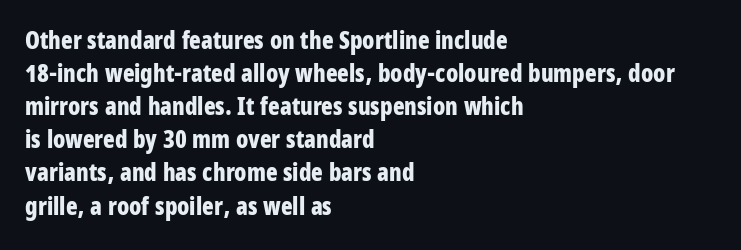
Q: Is the text bold? A: Yes.
Q: Is the text italic (slanted)? A: No, it is upright.
Q: Is the text underlined? A: No.
Q: How is the paragraph aligned? A: Left-aligned.
Q: Is the spacing between letters normal or unusually wide? A: Normal.
Q: Is the spacing between lines tight, normal or loose? A: Normal.
